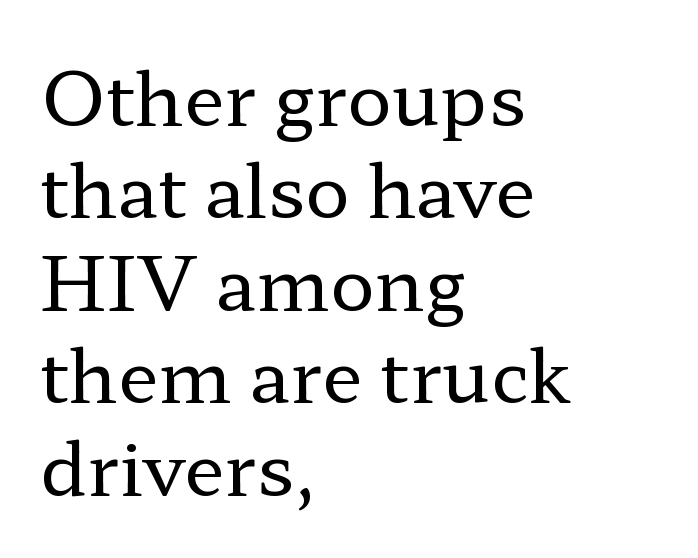
The image shows 74 px regular-weight, wide serif type, upright; set left-aligned, normal line spacing (1.25x), normal letter spacing, not underlined; low stroke contrast and a medium x-height.
